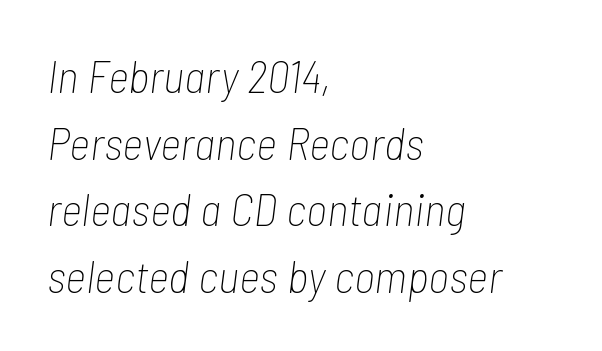
{"italic": "yes", "lean": "right", "slant_degrees": 7, "bold": "no", "weight": "thin", "width": "condensed", "stroke_contrast": "low", "x_height": "medium", "monospaced": "no", "underline": "no", "align": "left", "line_spacing": "normal", "line_spacing_ratio": 1.45, "letter_spacing": "normal", "letter_spacing_em": 0.0, "glyph_px": 46}
